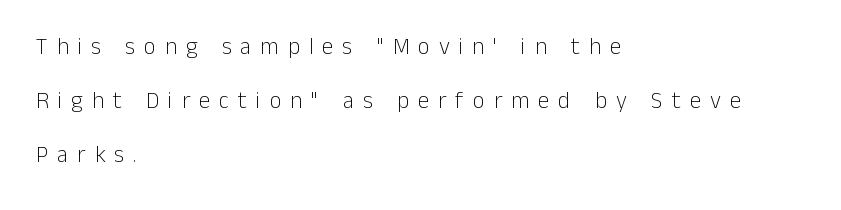
The baseline area is clear. Where is the straight margin? On the left. Observe the wide spacing: letters keep a clear distance from each other. The block of text is sparse from top to bottom, with ample space between rows. Posture: upright roman. Is the type heavy? It reads as light-to-regular instead.
